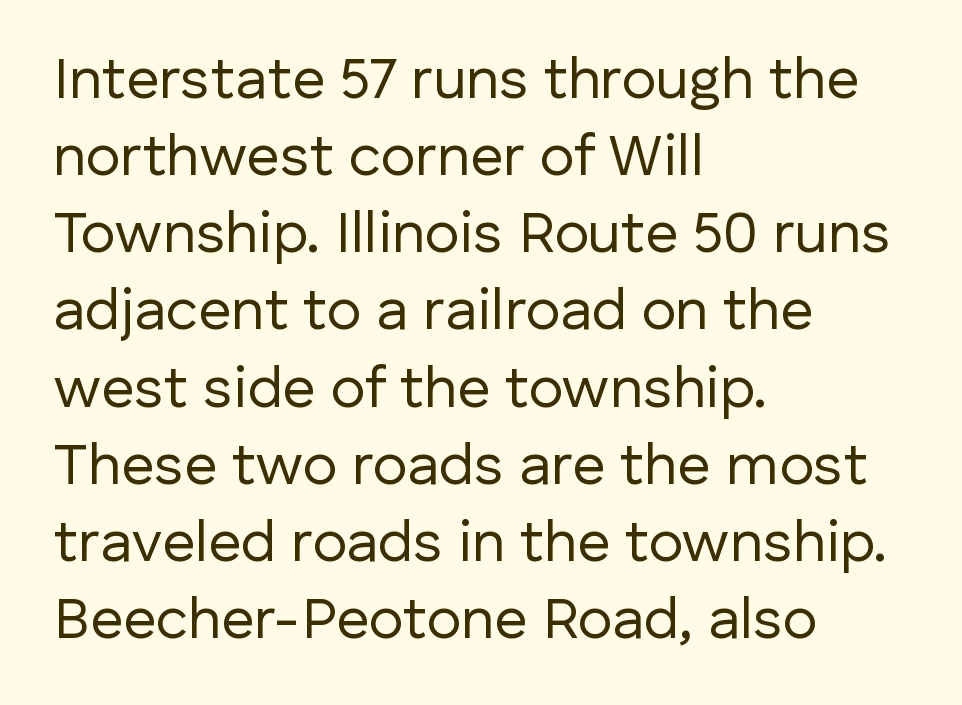
Q: Is the text bold? A: No.
Q: Is the text italic (slanted)? A: No, it is upright.
Q: Is the typeface a serif or a sans-serif typeface? A: Sans-serif.
Q: Is the text underlined? A: No.
Q: How is the paragraph aligned? A: Left-aligned.
Q: Is the spacing between letters normal or unusually wide? A: Normal.
Q: Is the spacing between lines tight, normal or loose? A: Normal.
Q: Width (condensed, normal, or wide)? A: Normal.
Q: Stroke contrast? A: Low.
Q: x-height? A: Medium.
Q: Monospaced? A: No.
